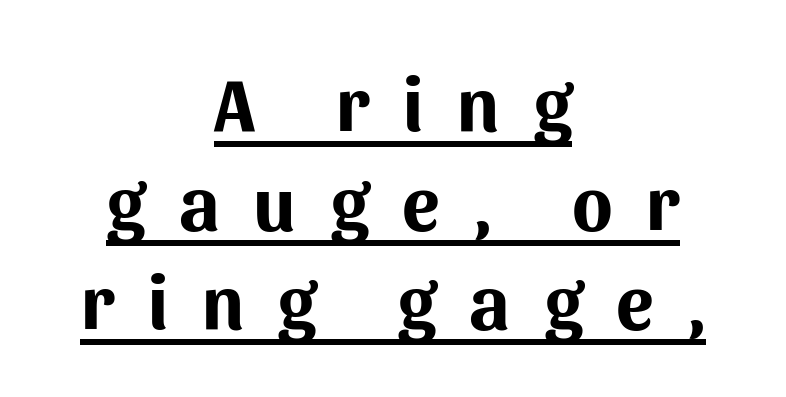
{"serif": "no", "italic": "no", "bold": "yes", "weight": "bold", "width": "normal", "stroke_contrast": "medium", "x_height": "medium", "monospaced": "no", "underline": "yes", "align": "center", "line_spacing": "normal", "line_spacing_ratio": 1.32, "letter_spacing": "wide", "letter_spacing_em": 0.45, "glyph_px": 75}
